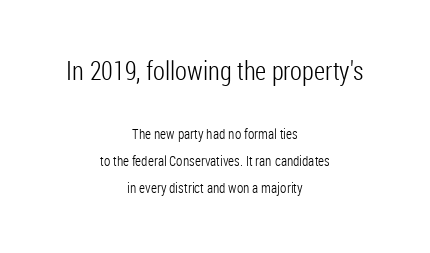
The letters look calm and open, with moderate or lighter stems. Tall strokes in this sample are plumb rather than angled. Notice the wide empty band between every row — that's loose leading. No word sits above an underline.
